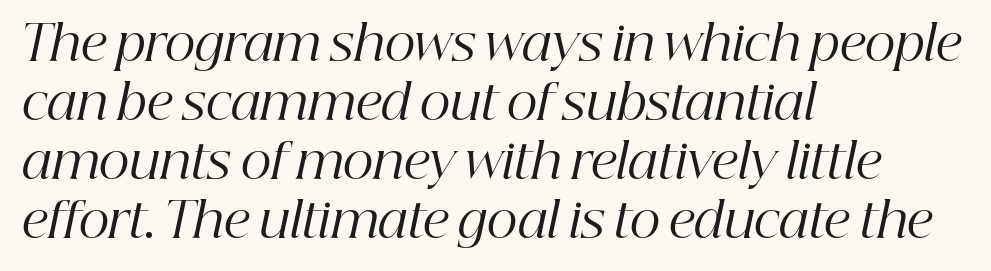
Q: Is the text bold? A: No.
Q: Is the text italic (slanted)? A: Yes, it leans right by about 12 degrees.
Q: Is the typeface a serif or a sans-serif typeface? A: Serif.
Q: Is the text underlined? A: No.
Q: How is the paragraph aligned? A: Left-aligned.
Q: Is the spacing between letters normal or unusually wide? A: Normal.
Q: Width (condensed, normal, or wide)? A: Normal.
Q: Stroke contrast? A: High.
Q: x-height? A: Medium.
Q: Monospaced? A: No.
